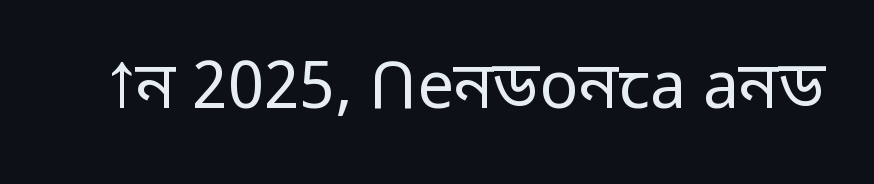
The image shows 65 px regular-weight sans-serif type, upright; set normal letter spacing, not underlined; low stroke contrast and a medium x-height.
